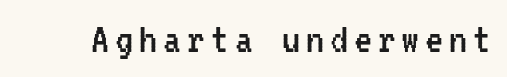
{"serif": "no", "italic": "no", "bold": "no", "weight": "regular", "width": "condensed", "stroke_contrast": "low", "x_height": "medium", "monospaced": "yes", "underline": "no", "glyph_px": 45}
